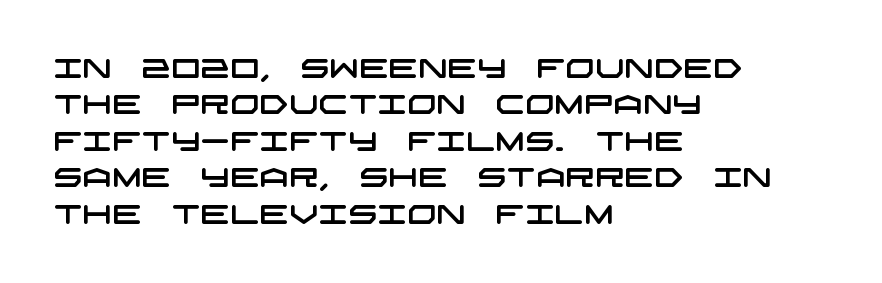
The image shows 26 px text type; set left-aligned, normal line spacing (1.4x), normal letter spacing, not underlined.
